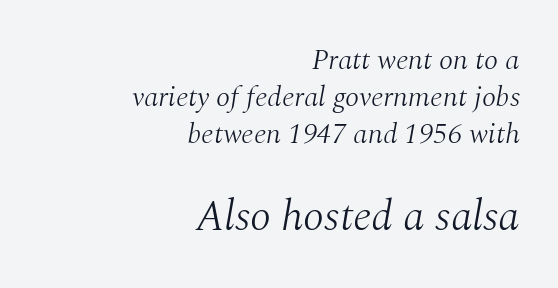
Vertically, the passage feels balanced, rows spaced as you'd expect. Heaviness? Minimal to ordinary, like unemphasized prose. I'd call this a serif setting — the letters wear small feet. The more generous point size was reserved for the lower chunk.
